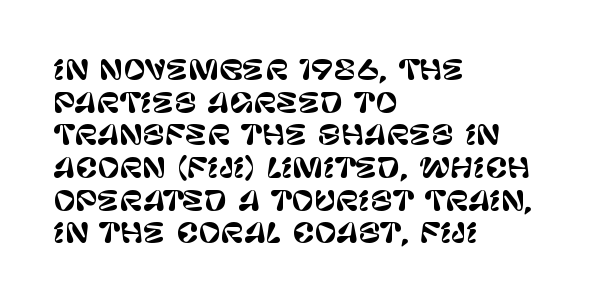
Words float on clear page, feet unadorned. Words appear dense and cohesive because spacing is normal. If you drew a ruler down the left edge, every line would touch it.
